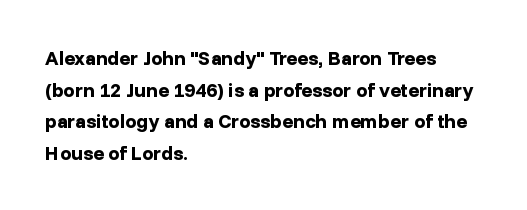
The image shows 20 px bold type, upright; set left-aligned, normal line spacing (1.58x), normal letter spacing, not underlined.
